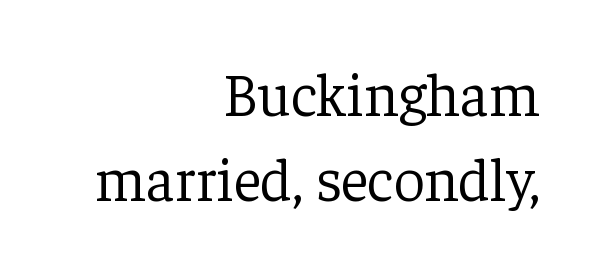
The space beneath each line is pristine and unruled. You can tell from the footed stems that serif type was used. Words appear dense and cohesive because spacing is normal. Quick note: not italic, upright.
